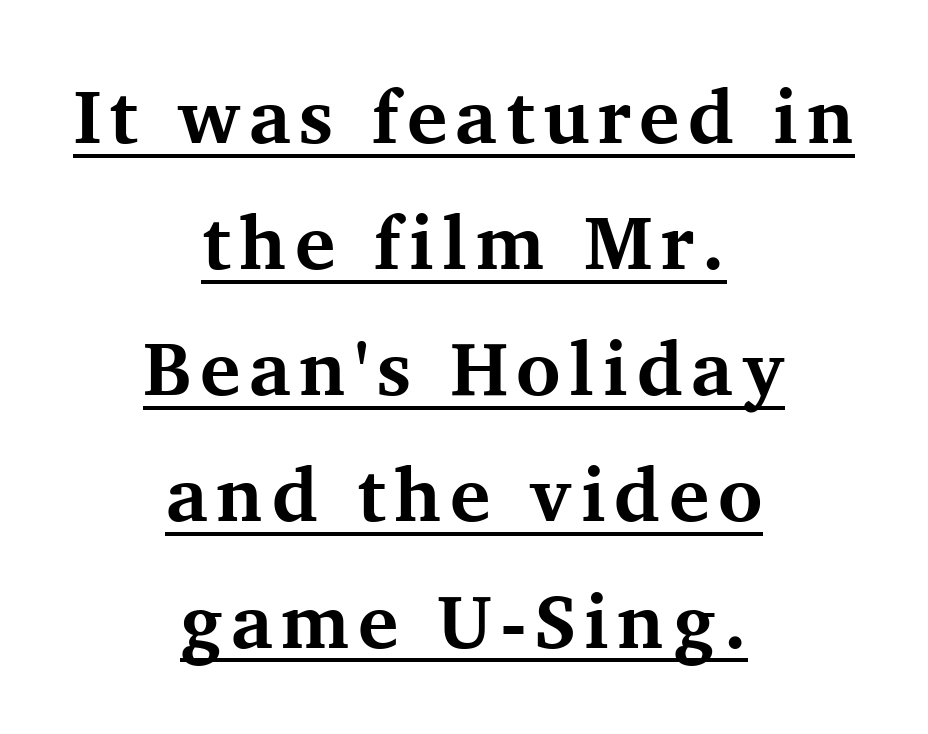
Q: Is the text bold? A: Yes.
Q: Is the text italic (slanted)? A: No, it is upright.
Q: Is the typeface a serif or a sans-serif typeface? A: Serif.
Q: Is the text underlined? A: Yes.
Q: How is the paragraph aligned? A: Centered.
Q: Is the spacing between lines tight, normal or loose? A: Normal.
Q: Width (condensed, normal, or wide)? A: Normal.
Q: Stroke contrast? A: Medium.
Q: x-height? A: Medium.
Q: Monospaced? A: No.
